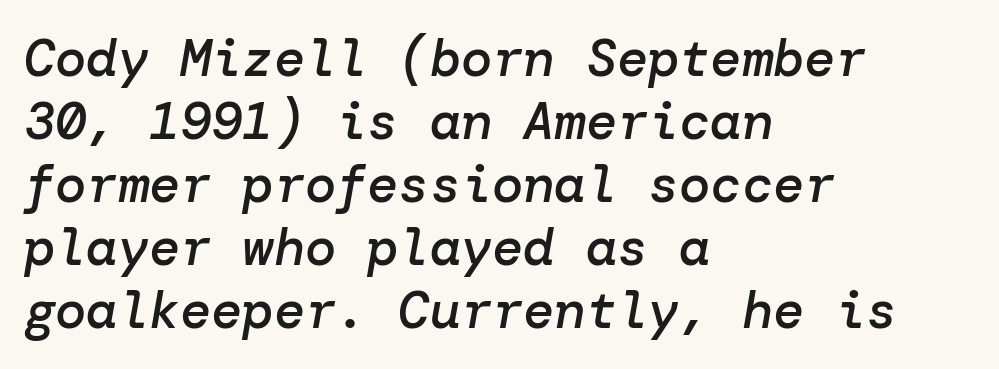
{"italic": "yes", "lean": "right", "slant_degrees": 10, "bold": "semi", "weight": "semibold", "width": "normal", "stroke_contrast": "low", "x_height": "medium", "underline": "no", "align": "left", "line_spacing_ratio": 1.21, "letter_spacing": "normal", "letter_spacing_em": 0.0, "glyph_px": 52}
